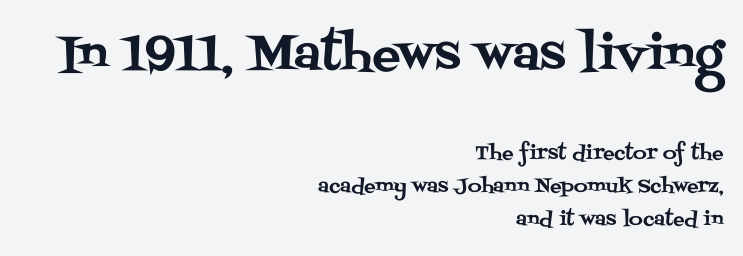
{"serif": "yes", "italic": "no", "width": "normal", "stroke_contrast": "medium", "x_height": "large", "monospaced": "no", "underline": "no", "align": "right", "line_spacing_ratio": 1.74, "letter_spacing": "normal", "letter_spacing_em": 0.0, "larger_block": "first", "size_ratio": 2.47, "glyph_px": 47}
